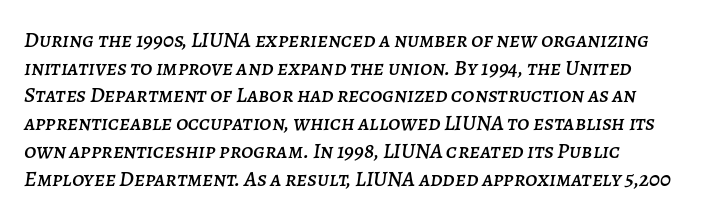
{"italic": "yes", "lean": "right", "slant_degrees": 7, "underline": "no", "line_spacing": "normal", "line_spacing_ratio": 1.26, "letter_spacing": "normal", "letter_spacing_em": 0.0, "glyph_px": 22}
